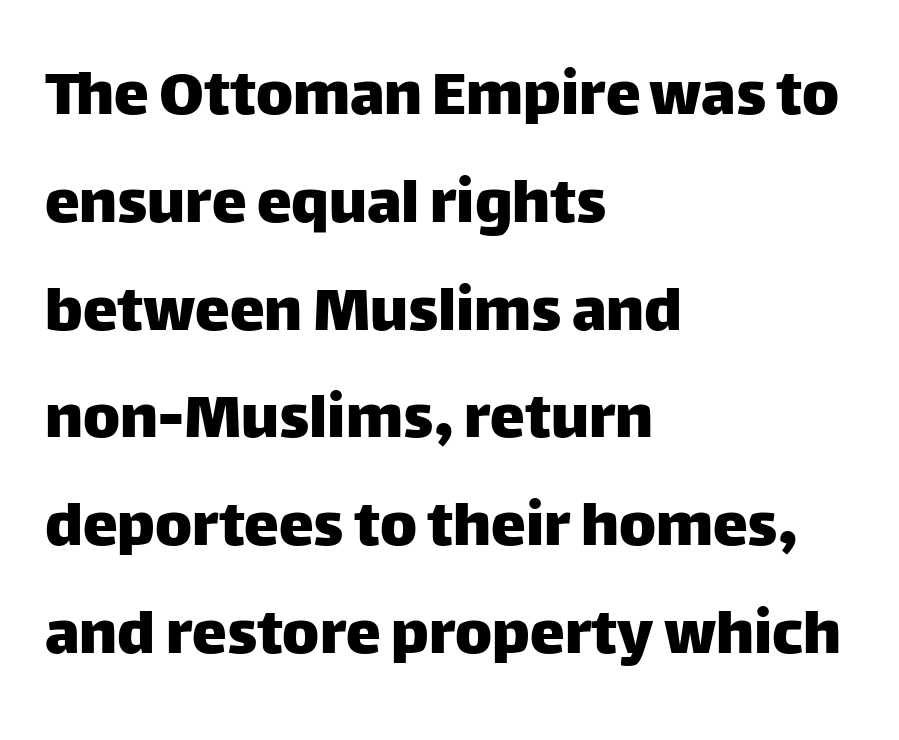
The lines sit at an ordinary, default distance from one another. The space directly below the letters is spotless. Compared with a centered layout, this one pins lines to the left instead. Designer's note — italics off, roman on. Compared with typical body copy, the letter spacing here is the same. Varying glyph widths throughout — classic text-font behaviour.
